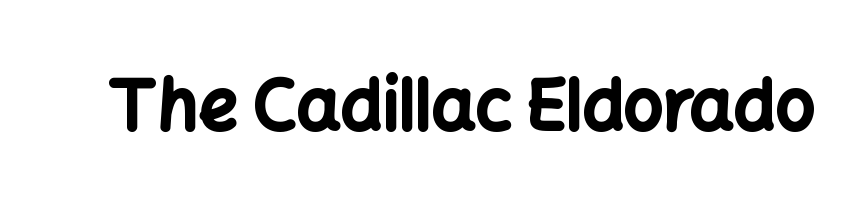
Q: Is the text bold? A: Yes.
Q: Is the text italic (slanted)? A: No, it is upright.
Q: Is the typeface a serif or a sans-serif typeface? A: Sans-serif.
Q: Is the text underlined? A: No.
Q: Is the spacing between letters normal or unusually wide? A: Normal.
Q: Width (condensed, normal, or wide)? A: Normal.
Q: Stroke contrast? A: Low.
Q: x-height? A: Medium.
Q: Monospaced? A: No.
